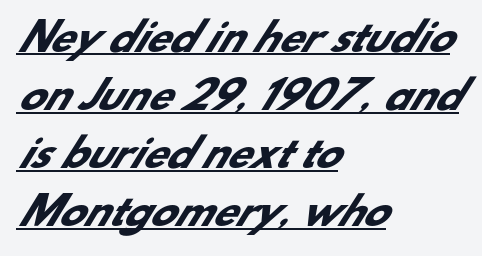
Is this a fixed-width face? No — the glyphs have proportional, varying widths. Tracking here is standard; glyphs follow each other at the usual distance. Horizontal bands of white between lines are of average thickness. Check where the strokes stop: nothing finishes them off — pure sans. Heavy-handed strokes throughout: this text is bold.
